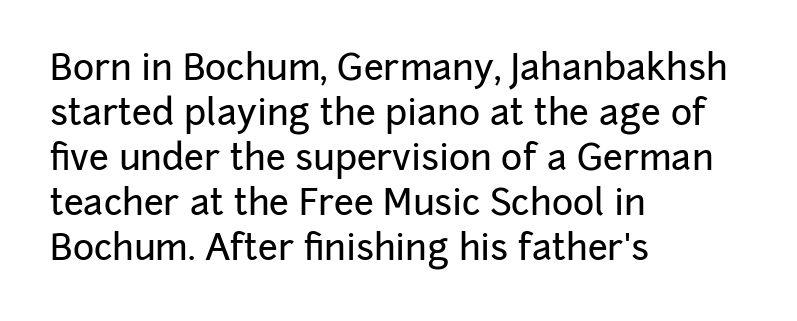
These lines keep a tight, regular rhythm from letter to letter. These lines sit exactly where default settings would place them. The text was rendered using a sans face with plain stroke endings. The font's upright variant was chosen for this text. Is this a fixed-width face? No — the glyphs have proportional, varying widths. The paragraph has a hard left edge and a soft right edge.
